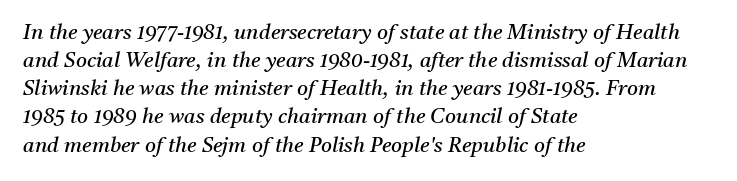
{"italic": "yes", "lean": "right", "slant_degrees": 11, "bold": "no", "underline": "no", "align": "left", "line_spacing": "normal", "line_spacing_ratio": 1.34, "letter_spacing": "normal", "letter_spacing_em": 0.0, "glyph_px": 21}
